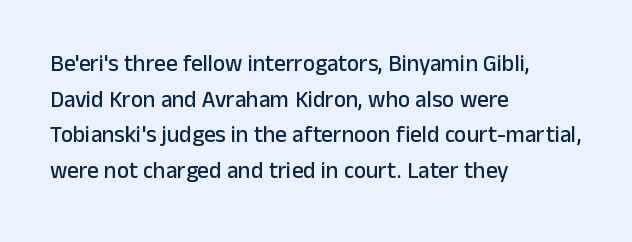
Q: Is the text italic (slanted)? A: No, it is upright.
Q: Is the text underlined? A: No.
Q: How is the paragraph aligned? A: Left-aligned.
Q: Is the spacing between letters normal or unusually wide? A: Normal.
Q: Is the spacing between lines tight, normal or loose? A: Normal.
